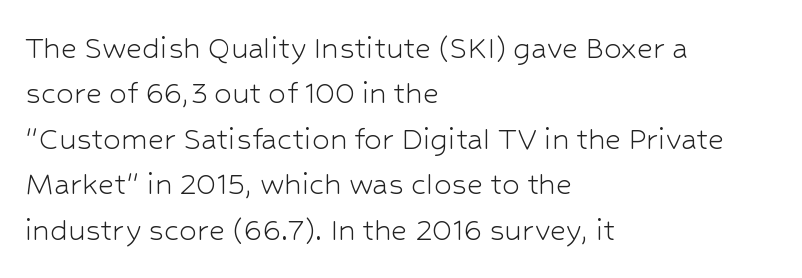
The image shows 35 px light sans-serif type, upright; set left-aligned, normal line spacing (1.3x), normal letter spacing, not underlined; low stroke contrast and a medium x-height.
